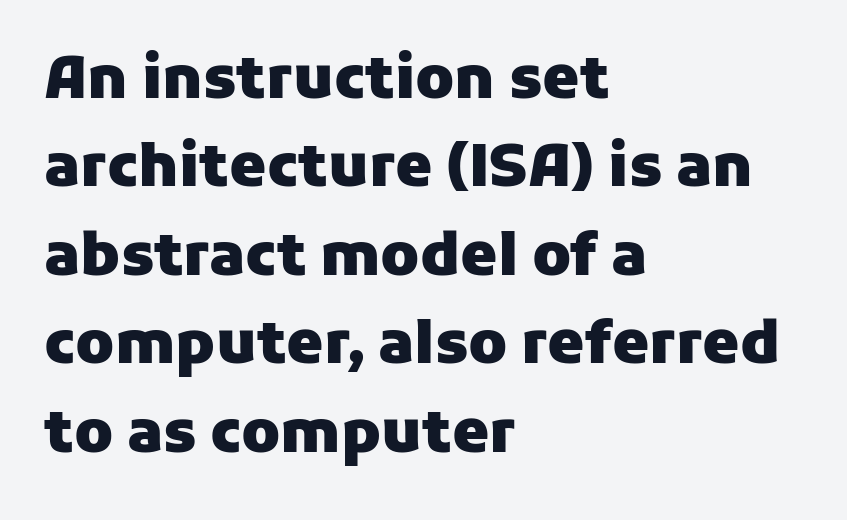
The image shows 59 px heavy sans-serif type, upright; set left-aligned, normal line spacing (1.5x), normal letter spacing, not underlined; low stroke contrast and a medium x-height.
